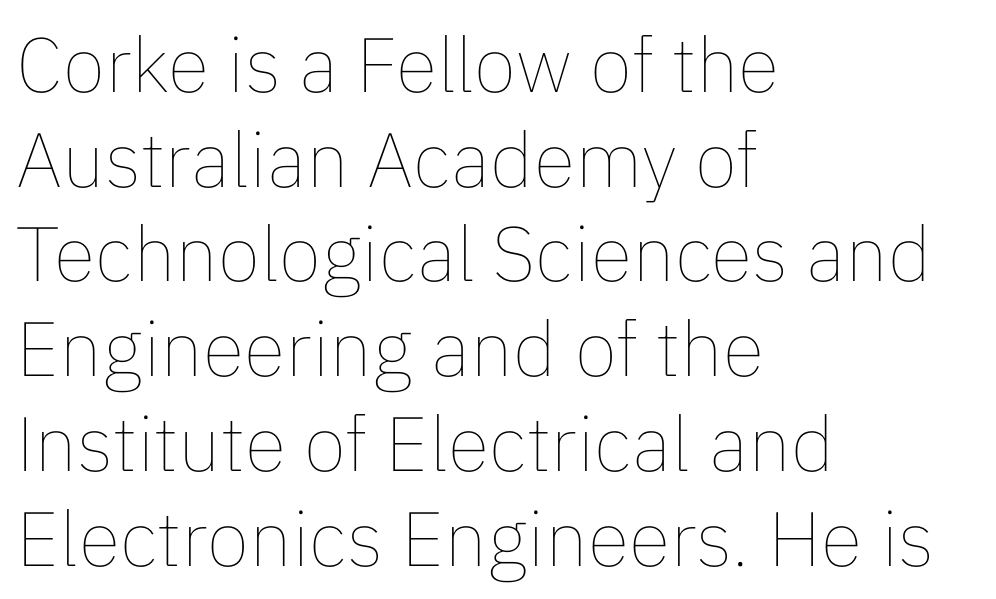
The image shows 77 px thin type, upright; set left-aligned, line spacing 1.23x, normal letter spacing, not underlined; low stroke contrast and a medium x-height.
